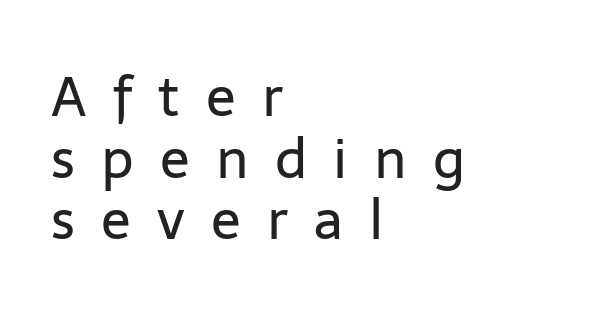
Casual observation: everything's shoved over to the left. The characters are drawn with everyday or finer stroke widths. This block would grow much taller if given ordinary leading; it's compressed now. This rendering employs a face without finishing strokes, i.e., a sans-serif. Proportional: the letters do not fall into vertical columns.
